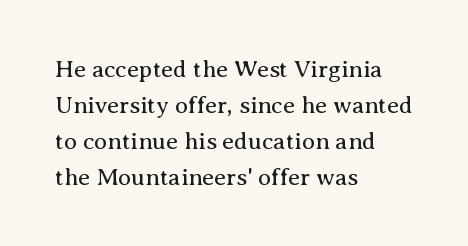
Q: Is the text bold? A: No.
Q: Is the text italic (slanted)? A: No, it is upright.
Q: Is the text underlined? A: No.
Q: How is the paragraph aligned? A: Left-aligned.
Q: Is the spacing between letters normal or unusually wide? A: Normal.
Q: Is the spacing between lines tight, normal or loose? A: Normal.
